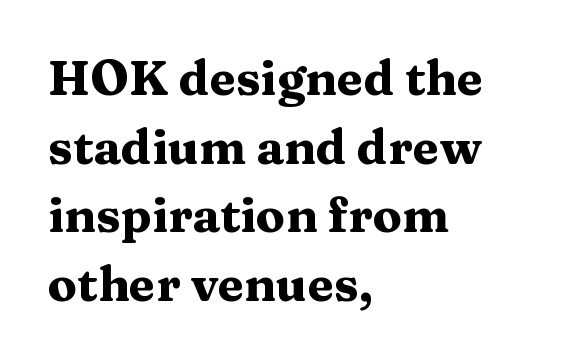
Q: Is the text bold? A: Yes.
Q: Is the text italic (slanted)? A: No, it is upright.
Q: Is the typeface a serif or a sans-serif typeface? A: Serif.
Q: Is the text underlined? A: No.
Q: How is the paragraph aligned? A: Left-aligned.
Q: Is the spacing between letters normal or unusually wide? A: Normal.
Q: Is the spacing between lines tight, normal or loose? A: Normal.
Q: Width (condensed, normal, or wide)? A: Wide.
Q: Stroke contrast? A: Medium.
Q: x-height? A: Medium.
Q: Monospaced? A: No.
